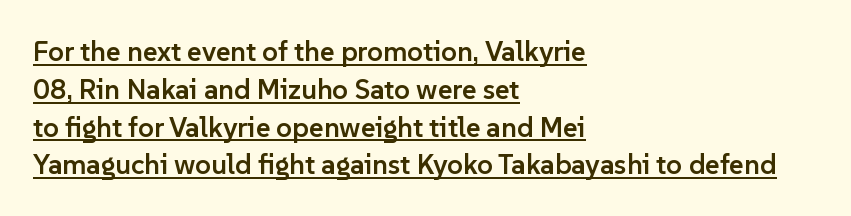
Q: Is the text bold? A: Semi-bold.
Q: Is the text italic (slanted)? A: No, it is upright.
Q: Is the typeface a serif or a sans-serif typeface? A: Sans-serif.
Q: Is the text underlined? A: Yes.
Q: How is the paragraph aligned? A: Left-aligned.
Q: Is the spacing between letters normal or unusually wide? A: Normal.
Q: Is the spacing between lines tight, normal or loose? A: Normal.
Q: Width (condensed, normal, or wide)? A: Normal.
Q: Stroke contrast? A: Low.
Q: x-height? A: Medium.
Q: Monospaced? A: No.
